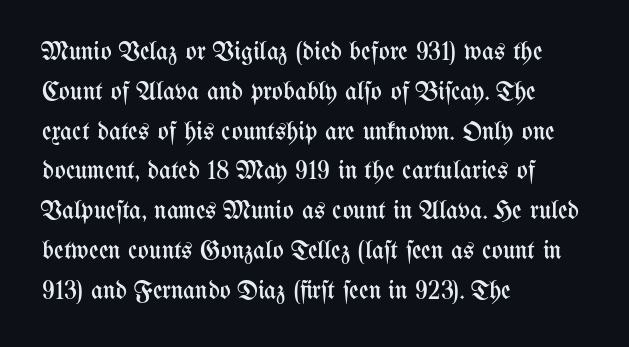
The image shows 26 px text type, upright; set left-aligned, normal line spacing (1.53x), normal letter spacing, not underlined.
